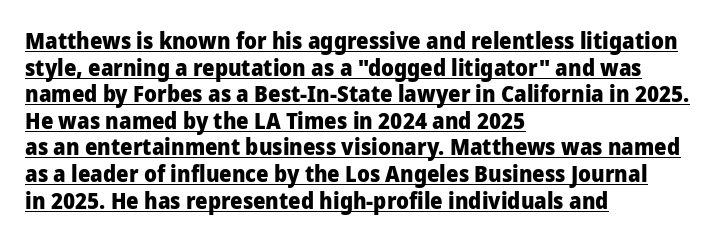
Q: Is the text bold? A: Yes.
Q: Is the text italic (slanted)? A: No, it is upright.
Q: Is the text underlined? A: Yes.
Q: How is the paragraph aligned? A: Left-aligned.
Q: Is the spacing between letters normal or unusually wide? A: Normal.
